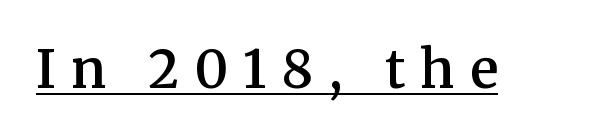
Looks like someone drew a line under every word here. Rendered with straight, roman letterforms. Short note: letters widely spaced. You can tell from the footed stems that serif type was used.
